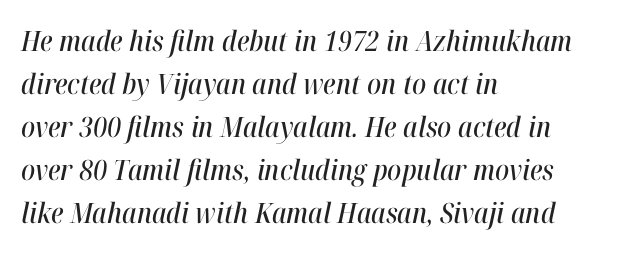
Students, note that the glyphs here touch the page at normal intervals. The rendering uses natural spacing where letterforms have individual widths. Plain, unruled lines of type. A typesetter would call this leading conventional body-copy spacing. The passage is arranged the way most books set body copy — flush left.
